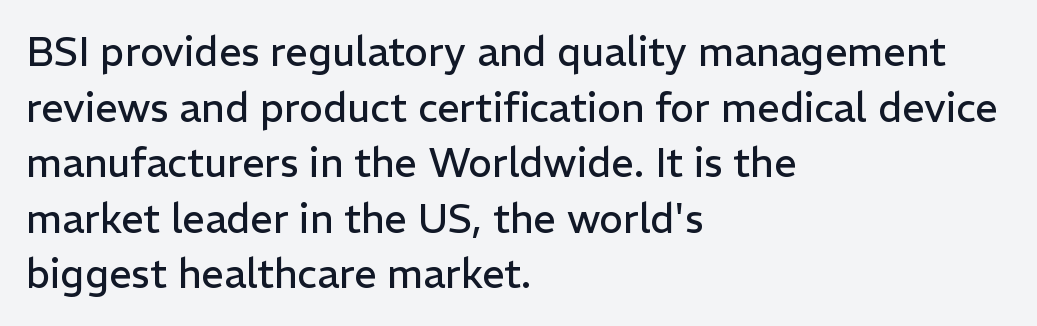
The lines in this sample share a left origin and differ only in where they stop. A typesetter would mark this as roman, not italic. The weight tops out at a normal text grade. This sample has the flowing, uneven cadence of proportional lettering.
